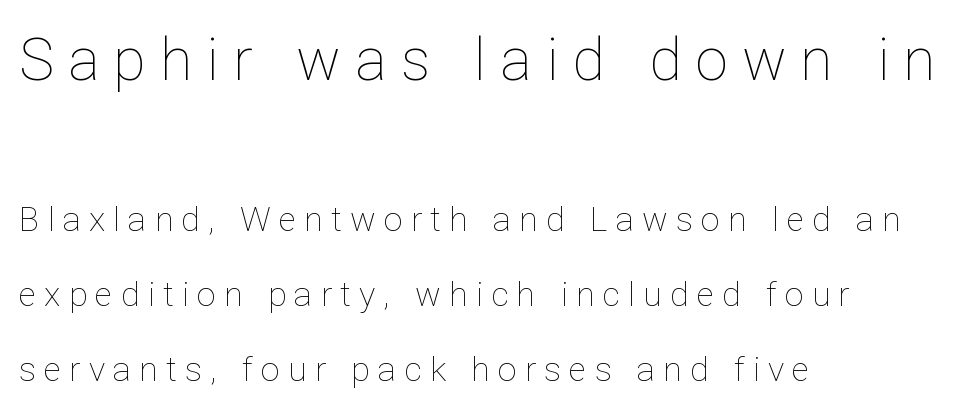
{"italic": "no", "bold": "no", "weight": "thin", "width": "normal", "stroke_contrast": "low", "x_height": "medium", "monospaced": "no", "underline": "no", "align": "left", "line_spacing": "loose", "line_spacing_ratio": 2.2, "letter_spacing": "wide", "letter_spacing_em": 0.24, "larger_block": "first", "size_ratio": 1.74, "glyph_px": 59}
